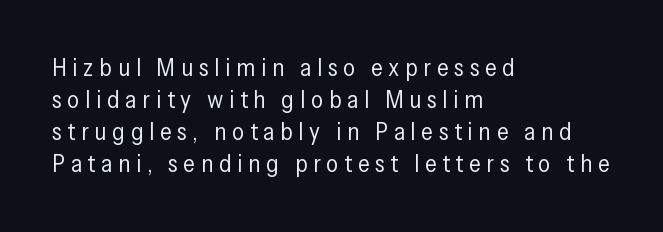
Q: Is the text bold? A: No.
Q: Is the text italic (slanted)? A: No, it is upright.
Q: Is the text underlined? A: No.
Q: How is the paragraph aligned? A: Left-aligned.
Q: Is the spacing between letters normal or unusually wide? A: Unusually wide.
Q: Is the spacing between lines tight, normal or loose? A: Normal.
